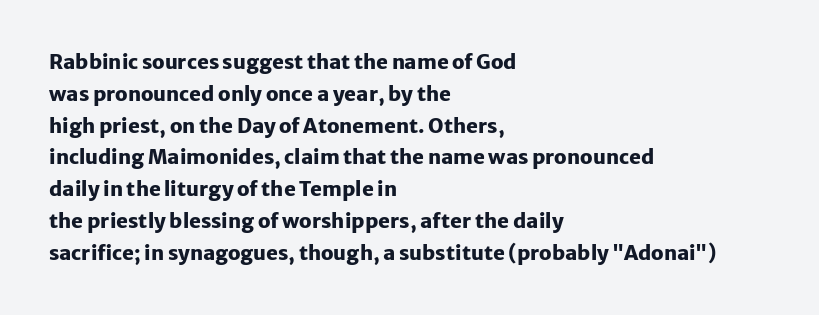
Upright lettering throughout. The foot of each line stays bare and open. Line spacing here is normal. The letters sit at their default tracking, neither squeezed nor spread. The setting favours the left margin, as ordinary paragraphs usually do. These words are printed bold, with thick strokes throughout.
